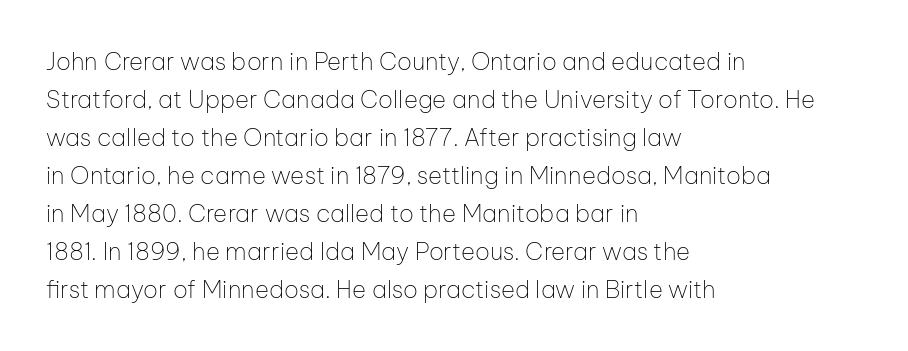
The image shows 24 px text type, upright; set left-aligned, normal line spacing (1.58x), normal letter spacing, not underlined.
